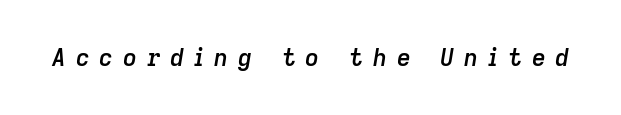
Q: Is the text bold? A: Semi-bold.
Q: Is the text italic (slanted)? A: Yes, it leans right by about 9 degrees.
Q: Is the text underlined? A: No.
Q: Is the spacing between letters normal or unusually wide? A: Unusually wide.
